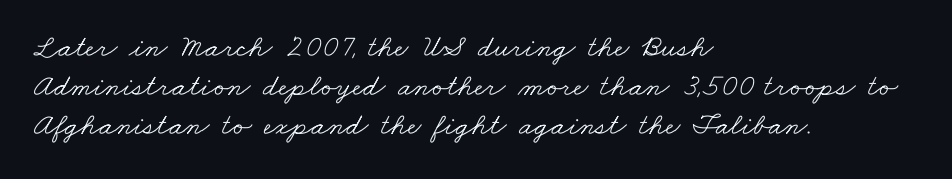
The image shows 31 px light, wide serif type; set left-aligned, normal line spacing (1.26x), normal letter spacing, not underlined; low stroke contrast and a small x-height.
